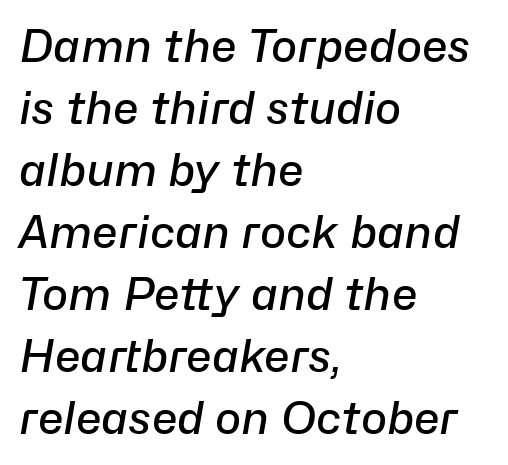
Q: Is the text bold? A: Semi-bold.
Q: Is the text italic (slanted)? A: Yes, it leans right by about 10 degrees.
Q: Is the text underlined? A: No.
Q: How is the paragraph aligned? A: Left-aligned.
Q: Is the spacing between letters normal or unusually wide? A: Normal.
Q: Is the spacing between lines tight, normal or loose? A: Normal.
Q: Width (condensed, normal, or wide)? A: Normal.
Q: Stroke contrast? A: Low.
Q: x-height? A: Medium.
Q: Monospaced? A: No.
